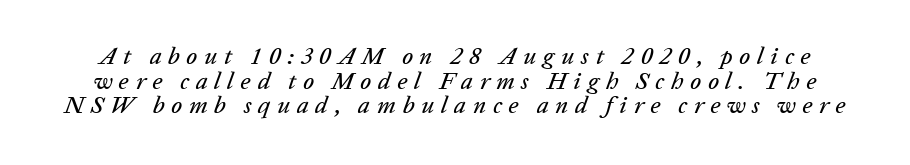
{"italic": "yes", "lean": "right", "slant_degrees": 20, "underline": "no", "line_spacing": "tight", "line_spacing_ratio": 1.03, "letter_spacing": "wide", "letter_spacing_em": 0.28, "glyph_px": 24}
